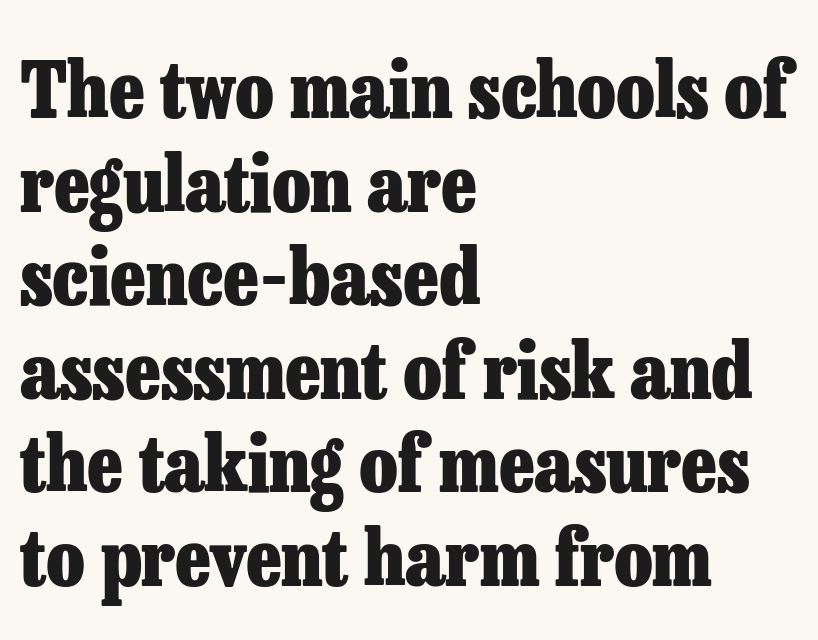
Q: Is the text bold? A: Yes.
Q: Is the text italic (slanted)? A: No, it is upright.
Q: Is the typeface a serif or a sans-serif typeface? A: Serif.
Q: Is the text underlined? A: No.
Q: How is the paragraph aligned? A: Left-aligned.
Q: Is the spacing between letters normal or unusually wide? A: Normal.
Q: Width (condensed, normal, or wide)? A: Normal.
Q: Stroke contrast? A: Low.
Q: x-height? A: Medium.
Q: Monospaced? A: No.
